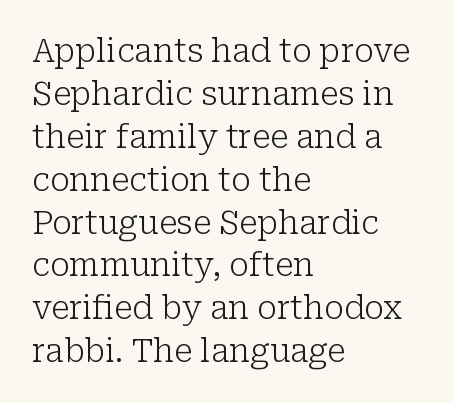
Q: Is the text bold? A: No.
Q: Is the text italic (slanted)? A: No, it is upright.
Q: Is the typeface a serif or a sans-serif typeface? A: Serif.
Q: Is the text underlined? A: No.
Q: How is the paragraph aligned? A: Left-aligned.
Q: Is the spacing between letters normal or unusually wide? A: Normal.
Q: Is the spacing between lines tight, normal or loose? A: Normal.
Q: Width (condensed, normal, or wide)? A: Normal.
Q: Stroke contrast? A: Low.
Q: x-height? A: Medium.
Q: Monospaced? A: No.
